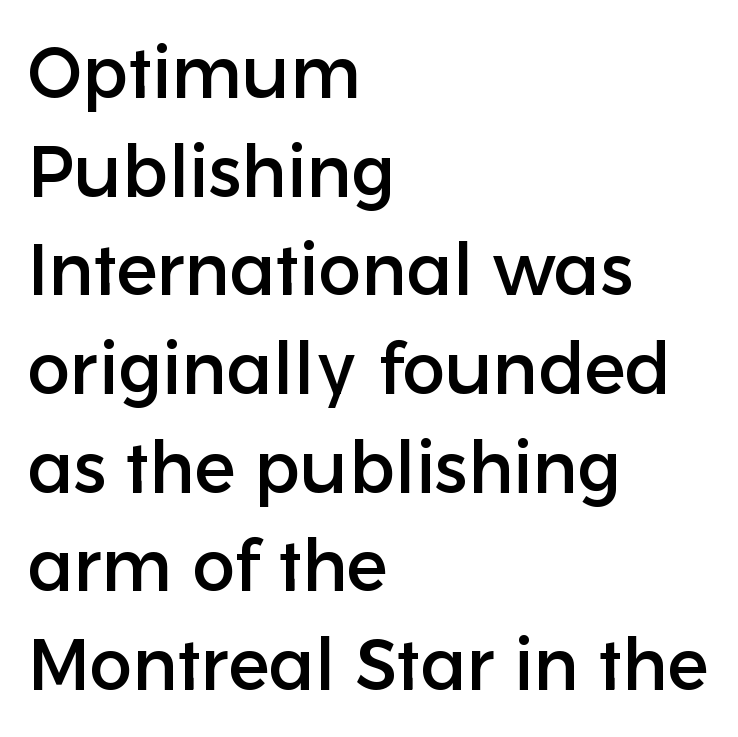
Q: Is the text italic (slanted)? A: No, it is upright.
Q: Is the typeface a serif or a sans-serif typeface? A: Sans-serif.
Q: Is the text underlined? A: No.
Q: How is the paragraph aligned? A: Left-aligned.
Q: Is the spacing between letters normal or unusually wide? A: Normal.
Q: Is the spacing between lines tight, normal or loose? A: Normal.
Q: Width (condensed, normal, or wide)? A: Normal.
Q: Stroke contrast? A: Low.
Q: x-height? A: Medium.
Q: Monospaced? A: No.
